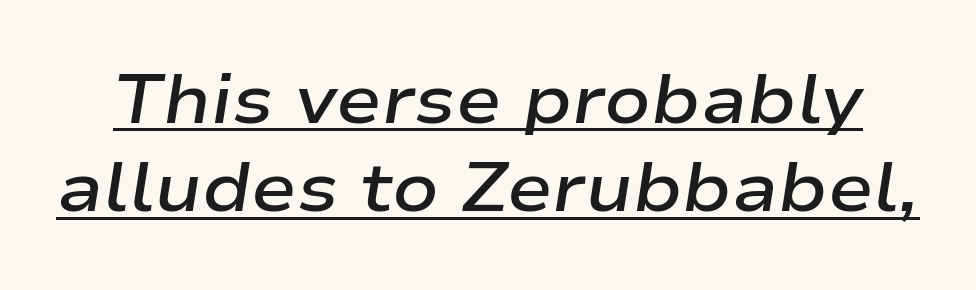
{"italic": "yes", "lean": "right", "slant_degrees": 9, "bold": "semi", "weight": "semibold", "width": "wide", "stroke_contrast": "low", "x_height": "medium", "monospaced": "no", "underline": "yes", "line_spacing": "normal", "line_spacing_ratio": 1.3, "letter_spacing": "normal", "letter_spacing_em": 0.0, "glyph_px": 68}
